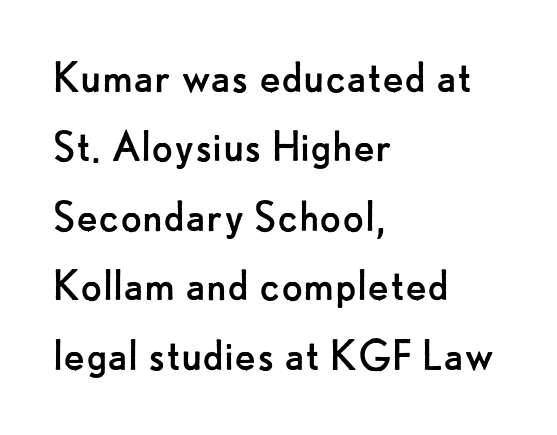
The image shows 50 px regular-weight sans-serif type, upright; set left-aligned, normal line spacing (1.39x), normal letter spacing, not underlined; low stroke contrast and a small x-height.
